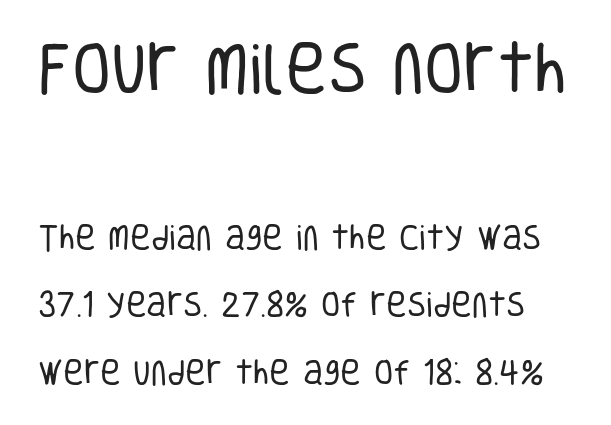
Italic? Not at all — the glyphs are vertical. Character size in the leading block exceeds that of the trailing block. Summary of weight: not heavy and not bold. Students, note that the glyphs here touch the page at normal intervals. Honestly, the rows look like they've been pulled way apart.
